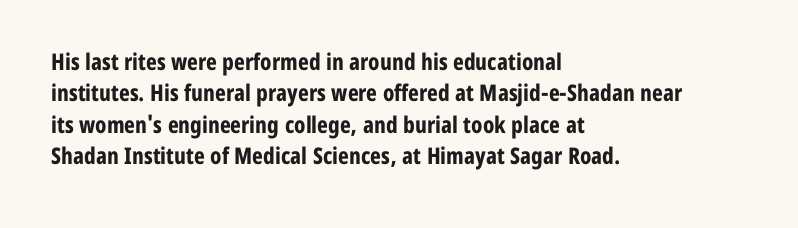
If you drew a line through each stem, it would be perfectly vertical. The face used here has the dense, thick strokes of a bold. All the whitespace from short lines collects on the right. Observe the ordinary spacing: letters are neighbours, not strangers. Rule under the text: the space is simply empty.
